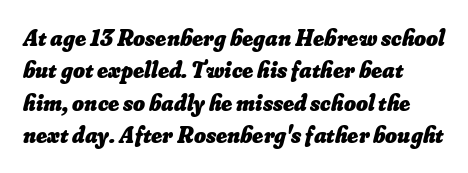
Q: Is the text bold? A: Yes.
Q: Is the text underlined? A: No.
Q: Is the spacing between letters normal or unusually wide? A: Normal.
Q: Is the spacing between lines tight, normal or loose? A: Normal.
